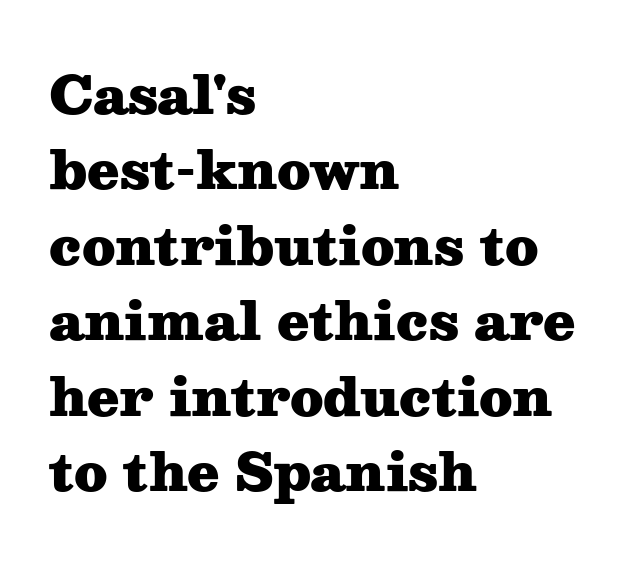
{"serif": "yes", "italic": "no", "bold": "yes", "weight": "heavy", "width": "wide", "stroke_contrast": "medium", "x_height": "medium", "monospaced": "no", "underline": "no", "align": "left", "line_spacing": "normal", "line_spacing_ratio": 1.45, "letter_spacing": "normal", "letter_spacing_em": 0.0, "glyph_px": 52}
